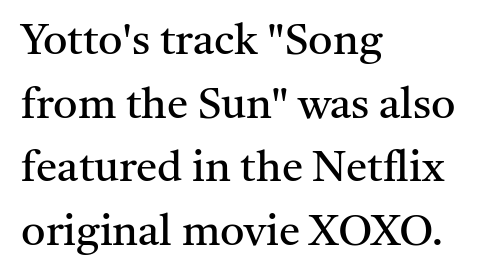
Q: Is the text bold? A: No.
Q: Is the text italic (slanted)? A: No, it is upright.
Q: Is the typeface a serif or a sans-serif typeface? A: Serif.
Q: Is the text underlined? A: No.
Q: How is the paragraph aligned? A: Left-aligned.
Q: Is the spacing between letters normal or unusually wide? A: Normal.
Q: Is the spacing between lines tight, normal or loose? A: Normal.
Q: Width (condensed, normal, or wide)? A: Normal.
Q: Stroke contrast? A: Medium.
Q: x-height? A: Medium.
Q: Monospaced? A: No.
